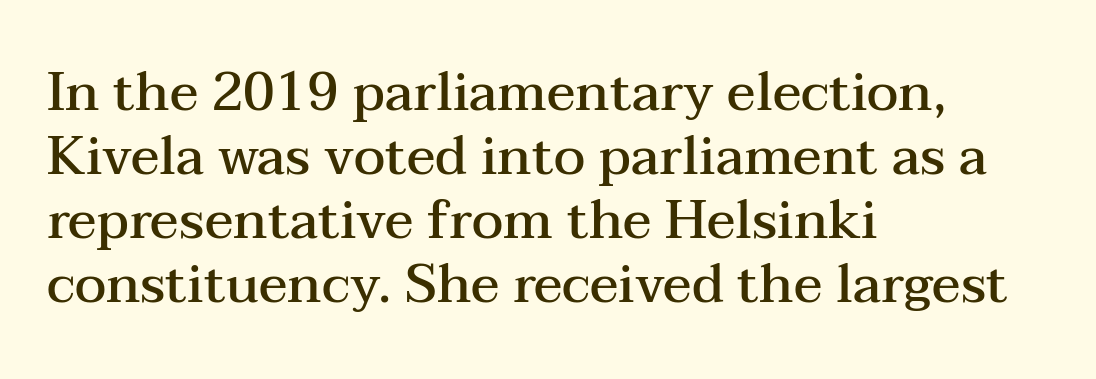
Q: Is the text bold? A: Semi-bold.
Q: Is the text italic (slanted)? A: No, it is upright.
Q: Is the typeface a serif or a sans-serif typeface? A: Serif.
Q: Is the text underlined? A: No.
Q: How is the paragraph aligned? A: Left-aligned.
Q: Is the spacing between letters normal or unusually wide? A: Normal.
Q: Width (condensed, normal, or wide)? A: Wide.
Q: Stroke contrast? A: Medium.
Q: x-height? A: Medium.
Q: Monospaced? A: No.
